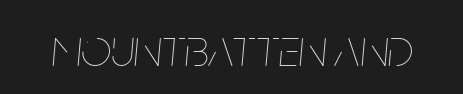
It's the slanting kind of type. The passage shown is not bold in any degree. Underlining? Definitely not there. Character widths vary here, with narrow letters taking less room than wide ones. These lines keep a tight, regular rhythm from letter to letter.
